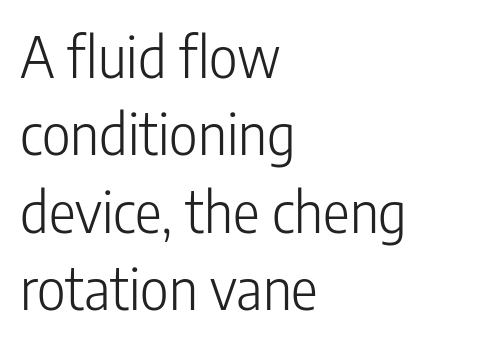
Classification — sans serif. Varying glyph widths throughout — classic text-font behaviour. This is roman type, the default non-slanted kind. No extra ink here — the face is not bold. If you measured baseline to baseline, you'd find a middling distance.
